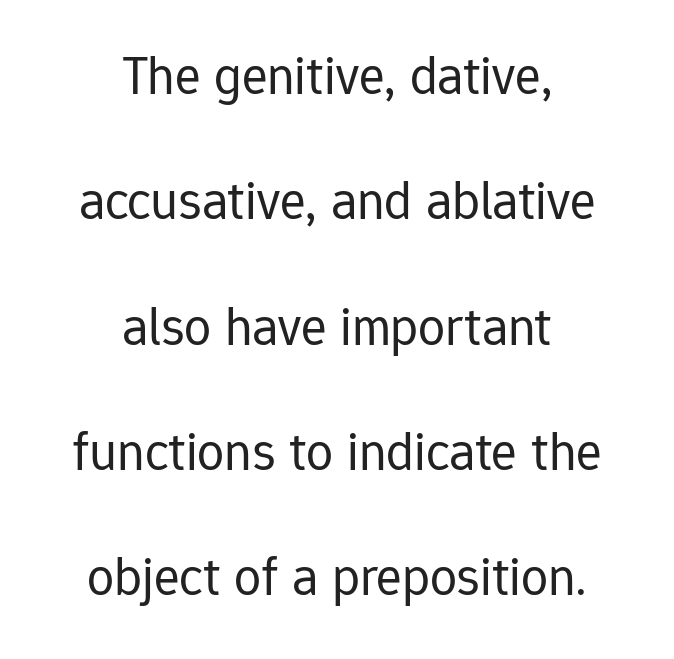
Caption: face not bold, strokes unweighted. Glance below the letters and you will spot only blank space. Horizontally, the lines are justified to the midpoint only. Notice how the stems are strictly vertical — no italics here. Each letter's strokes conclude bluntly, with no projecting serifs. In terms of letterspacing, this is plain default setting.
